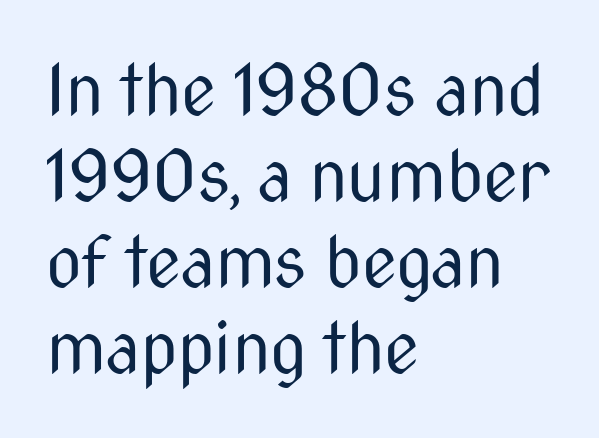
The text block is weighted toward the left margin, trailing off unevenly rightward. Nothing sits at the stroke ends, so this counts as sans-serif. Does extra space separate the letters? No, they use regular spacing. Letters rest on an invisible, unmarked baseline. Vertical stems look standard width or narrower in stroke.
